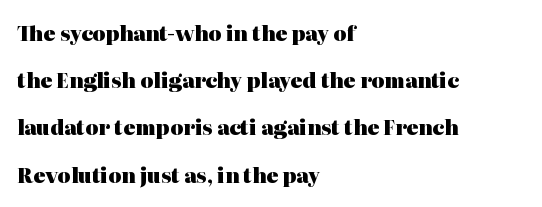
The image shows 20 px bold type, upright; set left-aligned, loose line spacing (2.36x), normal letter spacing, not underlined.
